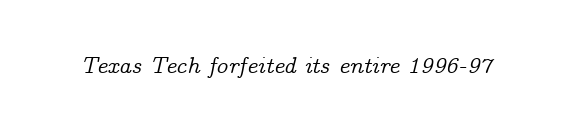
{"italic": "yes", "lean": "right", "slant_degrees": 14, "underline": "no", "letter_spacing": "normal", "letter_spacing_em": 0.0, "glyph_px": 23}
